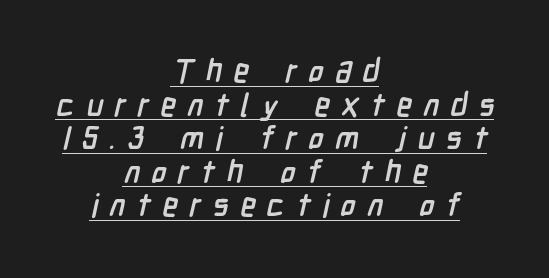
The image shows 32 px semibold, condensed sans-serif type; set centered, tight line spacing (1.05x), unusually wide letter spacing (+0.35 em), underlined; low stroke contrast and a medium x-height.
